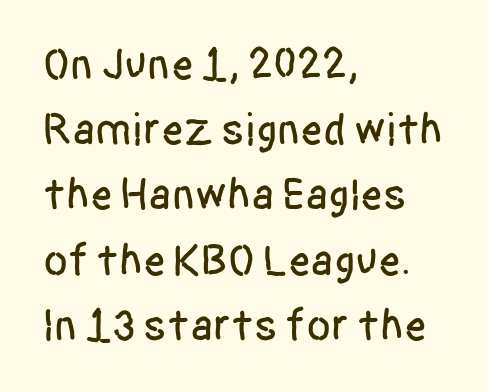
Q: Is the text italic (slanted)? A: No, it is upright.
Q: Is the typeface a serif or a sans-serif typeface? A: Sans-serif.
Q: Is the text underlined? A: No.
Q: How is the paragraph aligned? A: Left-aligned.
Q: Is the spacing between letters normal or unusually wide? A: Normal.
Q: Is the spacing between lines tight, normal or loose? A: Normal.
Q: Width (condensed, normal, or wide)? A: Condensed.
Q: Stroke contrast? A: Low.
Q: x-height? A: Large.
Q: Monospaced? A: No.
